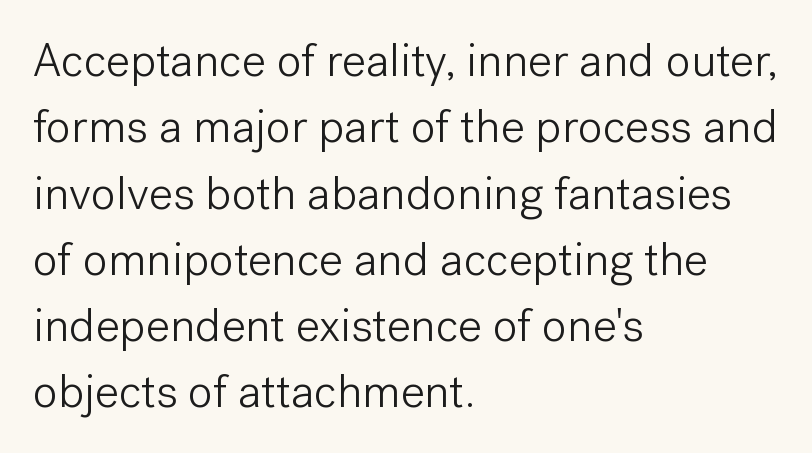
Q: Is the text bold? A: No.
Q: Is the text italic (slanted)? A: No, it is upright.
Q: Is the typeface a serif or a sans-serif typeface? A: Sans-serif.
Q: Is the text underlined? A: No.
Q: How is the paragraph aligned? A: Left-aligned.
Q: Is the spacing between letters normal or unusually wide? A: Normal.
Q: Is the spacing between lines tight, normal or loose? A: Normal.
Q: Width (condensed, normal, or wide)? A: Normal.
Q: Stroke contrast? A: Low.
Q: x-height? A: Medium.
Q: Monospaced? A: No.
